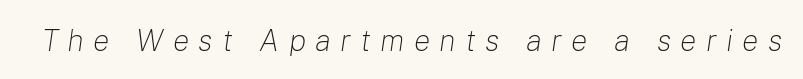
Q: Is the text bold? A: No.
Q: Is the text italic (slanted)? A: Yes, it leans right by about 8 degrees.
Q: Is the text underlined? A: No.
Q: Is the spacing between letters normal or unusually wide? A: Unusually wide.
Q: Width (condensed, normal, or wide)? A: Normal.
Q: Stroke contrast? A: Low.
Q: x-height? A: Medium.
Q: Monospaced? A: No.
